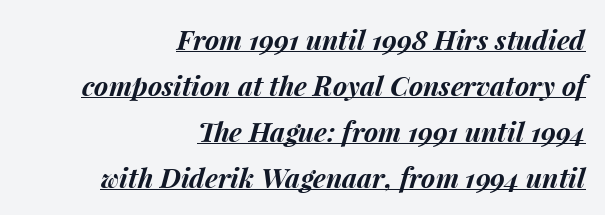
Q: Is the text bold? A: Yes.
Q: Is the text italic (slanted)? A: Yes, it leans right by about 15 degrees.
Q: Is the text underlined? A: Yes.
Q: How is the paragraph aligned? A: Right-aligned.
Q: Is the spacing between letters normal or unusually wide? A: Normal.
Q: Is the spacing between lines tight, normal or loose? A: Normal.
